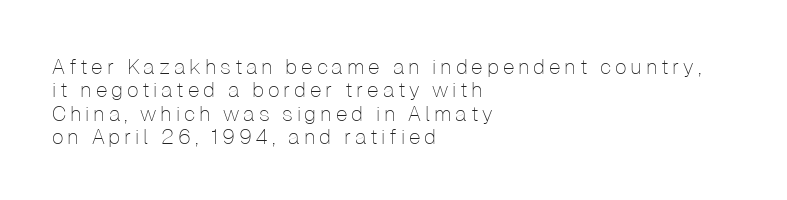
Whoever set this chose condensed vertical rhythm over breathing room. Ink coverage per letter is moderate at most. Each line starts at the same left margin while the right side varies. Check under the words: just untouched page. Upright lettering throughout.
